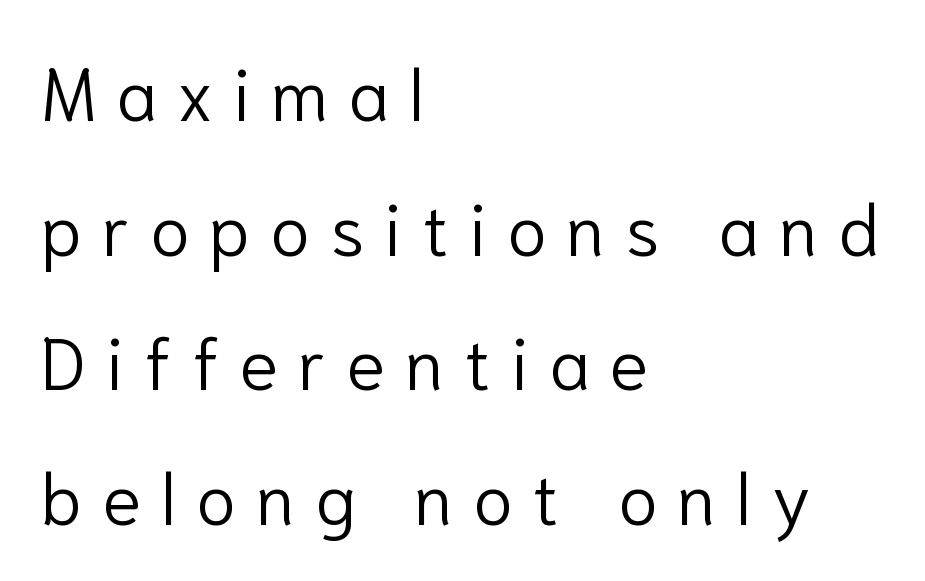
Q: Is the text bold? A: No.
Q: Is the text italic (slanted)? A: No, it is upright.
Q: Is the typeface a serif or a sans-serif typeface? A: Sans-serif.
Q: Is the text underlined? A: No.
Q: How is the paragraph aligned? A: Left-aligned.
Q: Is the spacing between letters normal or unusually wide? A: Unusually wide.
Q: Width (condensed, normal, or wide)? A: Normal.
Q: Stroke contrast? A: Low.
Q: x-height? A: Medium.
Q: Monospaced? A: No.
